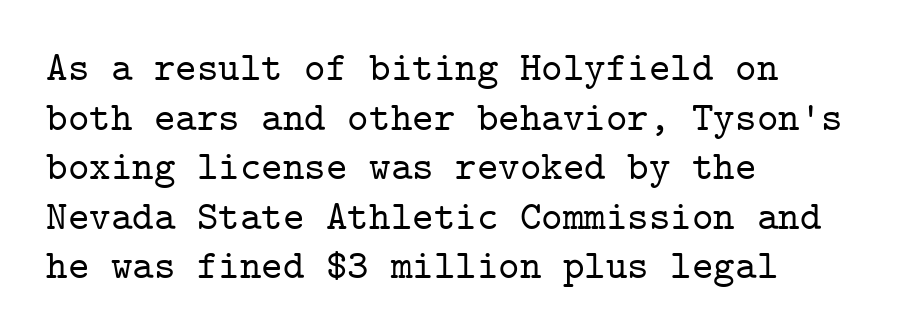
Q: Is the text italic (slanted)? A: No, it is upright.
Q: Is the typeface a serif or a sans-serif typeface? A: Serif.
Q: Is the text underlined? A: No.
Q: How is the paragraph aligned? A: Left-aligned.
Q: Is the spacing between letters normal or unusually wide? A: Normal.
Q: Width (condensed, normal, or wide)? A: Normal.
Q: Stroke contrast? A: Low.
Q: x-height? A: Medium.
Q: Monospaced? A: Yes.
